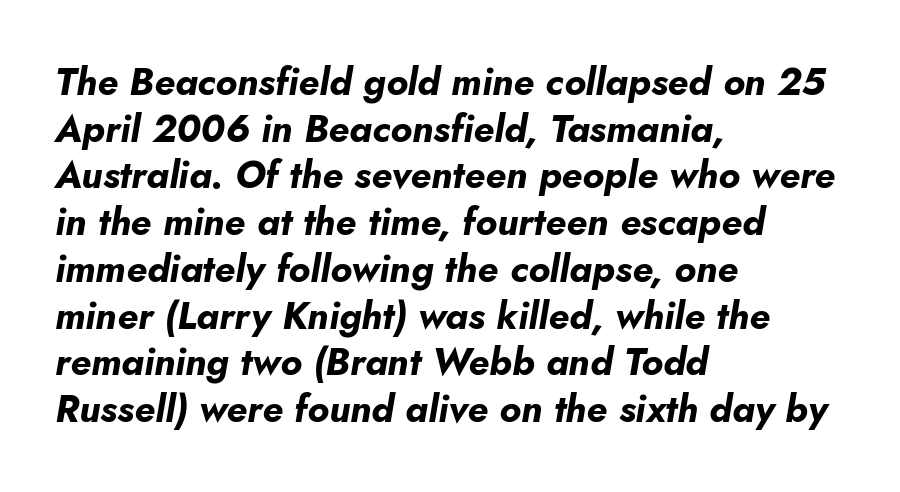
Q: Is the text bold? A: Yes.
Q: Is the text italic (slanted)? A: Yes, it leans right by about 10 degrees.
Q: Is the text underlined? A: No.
Q: How is the paragraph aligned? A: Left-aligned.
Q: Is the spacing between letters normal or unusually wide? A: Normal.
Q: Width (condensed, normal, or wide)? A: Normal.
Q: Stroke contrast? A: Low.
Q: x-height? A: Small.
Q: Monospaced? A: No.
